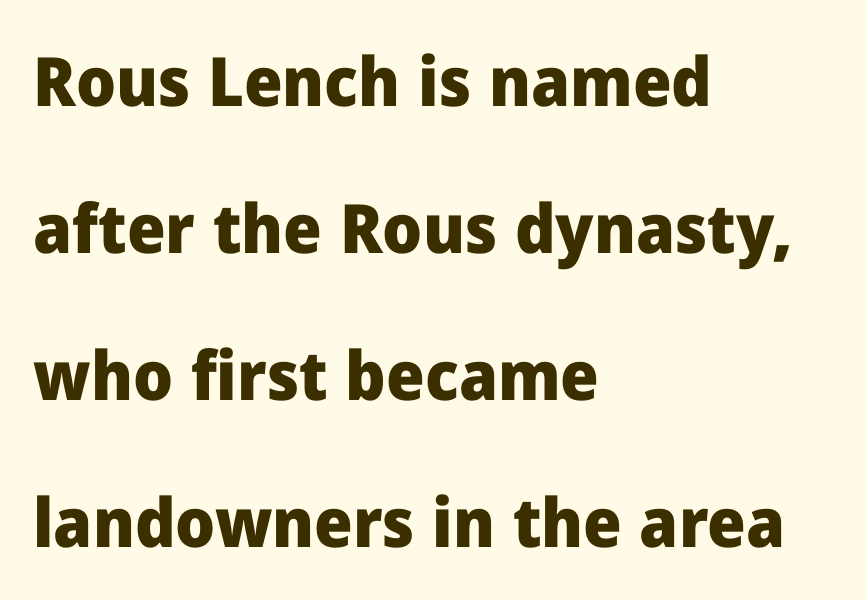
The image shows 68 px heavy sans-serif type, upright; set left-aligned, loose line spacing (2.16x), normal letter spacing, not underlined; low stroke contrast and a medium x-height.
